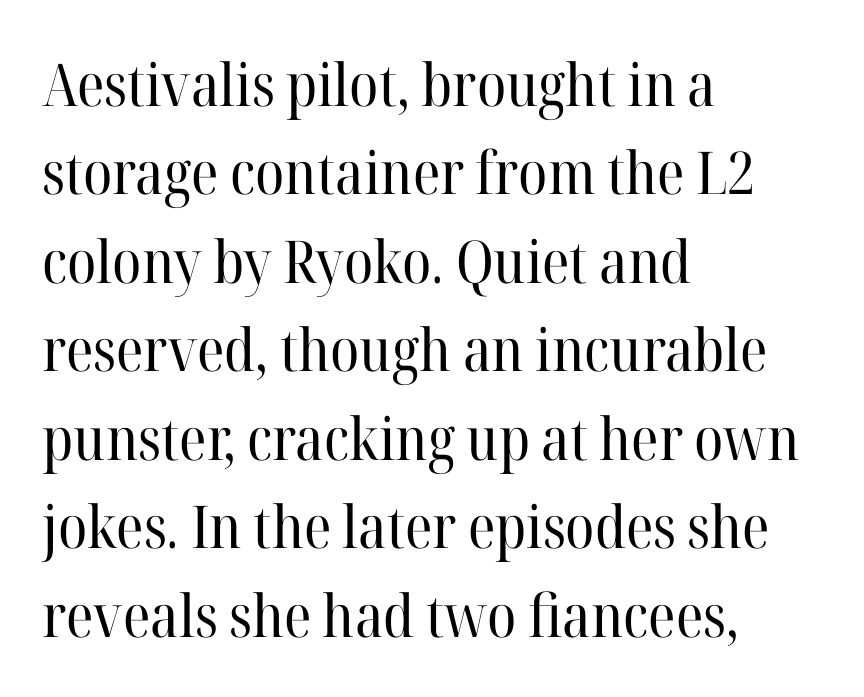
Q: Is the text bold? A: No.
Q: Is the text italic (slanted)? A: No, it is upright.
Q: Is the typeface a serif or a sans-serif typeface? A: Serif.
Q: Is the text underlined? A: No.
Q: How is the paragraph aligned? A: Left-aligned.
Q: Is the spacing between letters normal or unusually wide? A: Normal.
Q: Is the spacing between lines tight, normal or loose? A: Normal.
Q: Width (condensed, normal, or wide)? A: Normal.
Q: Stroke contrast? A: High.
Q: x-height? A: Medium.
Q: Monospaced? A: No.
